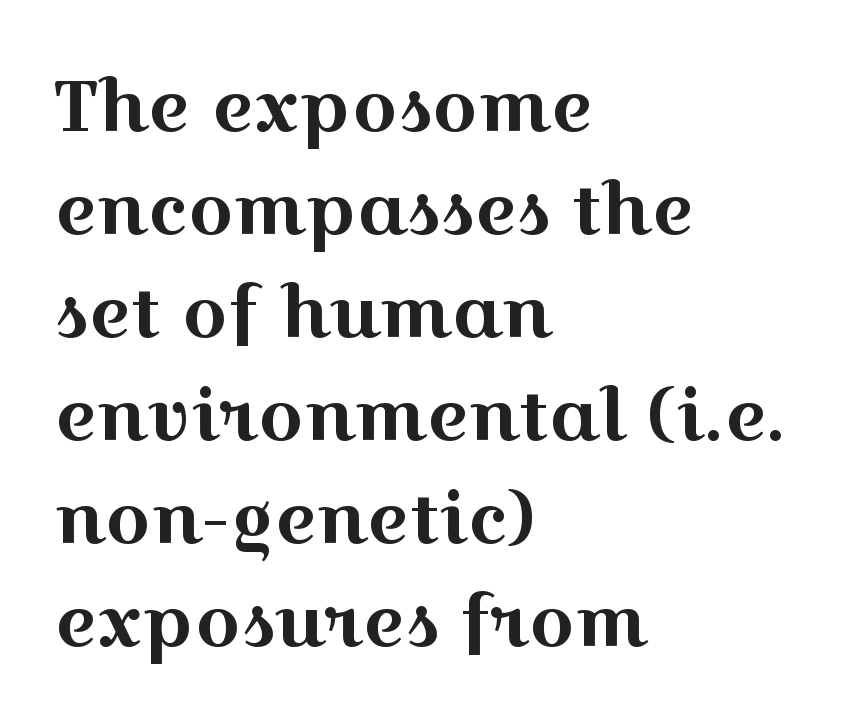
{"serif": "yes", "italic": "no", "width": "wide", "x_height": "medium", "monospaced": "no", "underline": "no", "align": "left", "line_spacing": "normal", "line_spacing_ratio": 1.45, "letter_spacing": "normal", "letter_spacing_em": 0.0, "glyph_px": 71}
